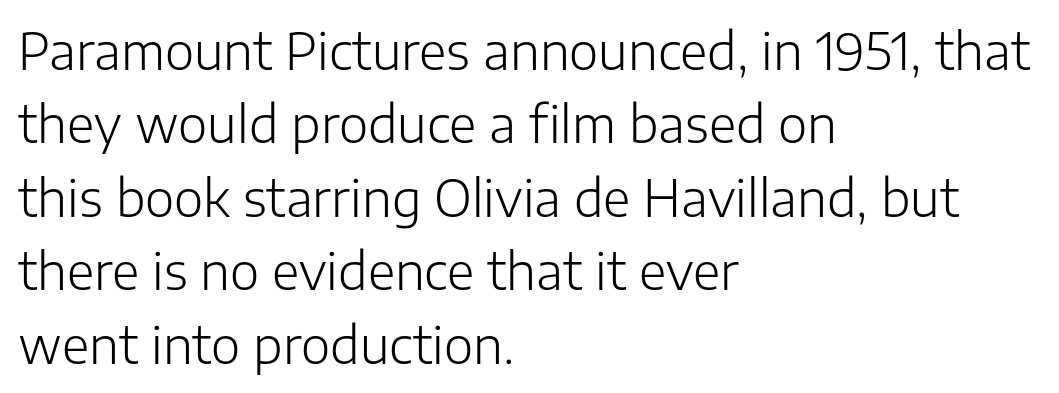
{"serif": "no", "italic": "no", "bold": "no", "weight": "light", "width": "normal", "stroke_contrast": "low", "x_height": "medium", "monospaced": "no", "underline": "no", "align": "left", "line_spacing": "normal", "line_spacing_ratio": 1.47, "letter_spacing": "normal", "letter_spacing_em": 0.0, "glyph_px": 50}
